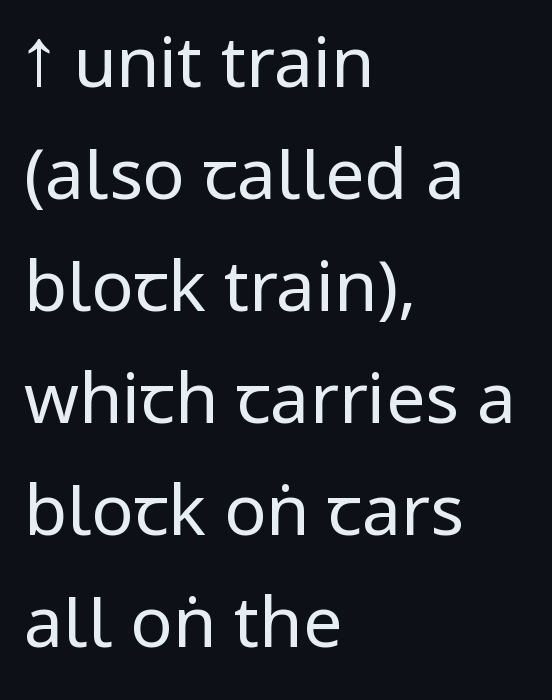
The image shows 70 px regular-weight, condensed sans-serif type, upright; set left-aligned, normal line spacing (1.6x), normal letter spacing, not underlined; low stroke contrast.
